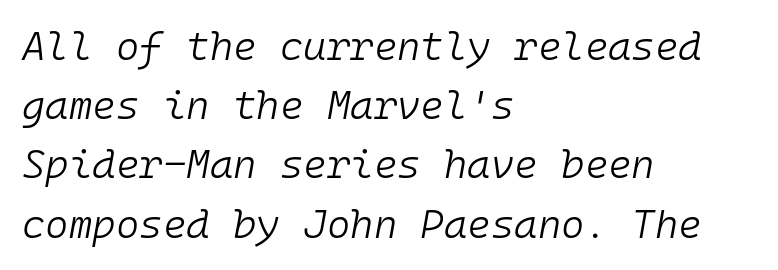
The image shows 40 px light type, italic (leaning right), monospaced; set left-aligned, normal line spacing (1.48x), normal letter spacing, not underlined; low stroke contrast and a medium x-height.
